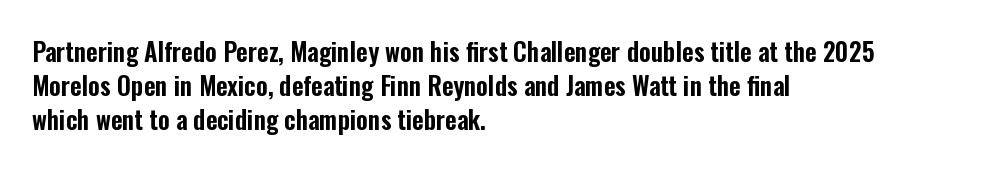
The image shows 25 px text type, upright; set left-aligned, normal line spacing (1.37x), normal letter spacing, not underlined.
